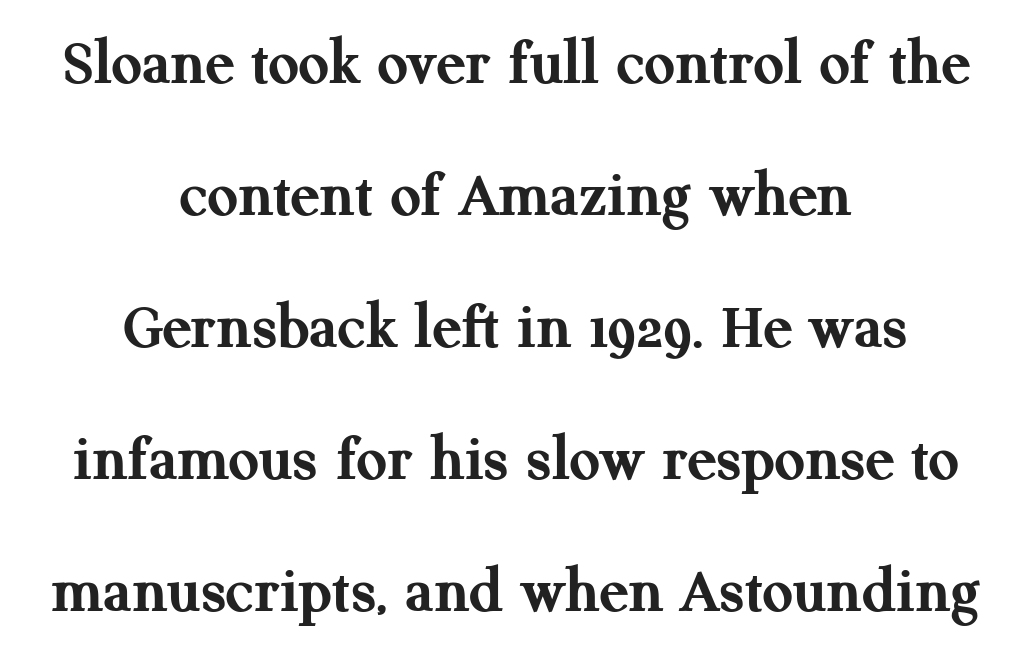
Summary of vertical rhythm: relaxed, with wide interline spacing. The axis of the letterforms is exactly vertical. Spacing verdict: proportional, widths tailored to each character. Regarding serifs, this sample has them. Heft: maximum for text — a bold. The compositor balanced each line on the midline.
